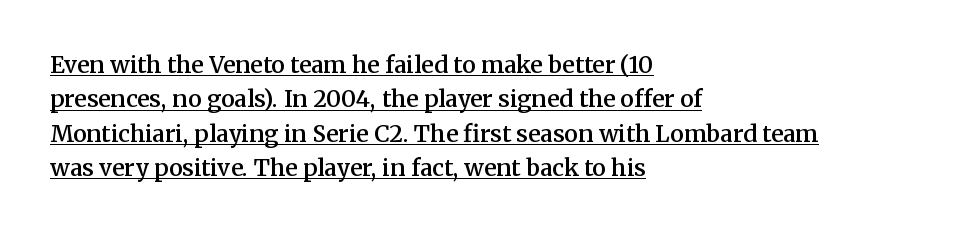
Q: Is the text bold? A: Semi-bold.
Q: Is the text italic (slanted)? A: No, it is upright.
Q: Is the text underlined? A: Yes.
Q: How is the paragraph aligned? A: Left-aligned.
Q: Is the spacing between letters normal or unusually wide? A: Normal.
Q: Is the spacing between lines tight, normal or loose? A: Normal.
